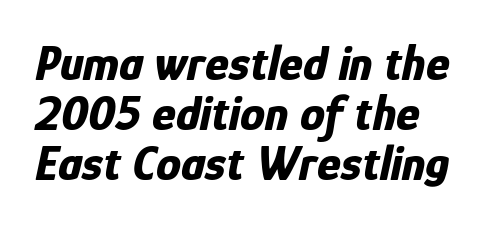
Descenders are the only things crossing below the line. The typesetting leans heavy: a genuine bold. These lines are rendered in a variable-pitch font. Quick note: italic. One glance says dense: line gaps are narrower than usual. The letters sit at their default tracking, neither squeezed nor spread.
